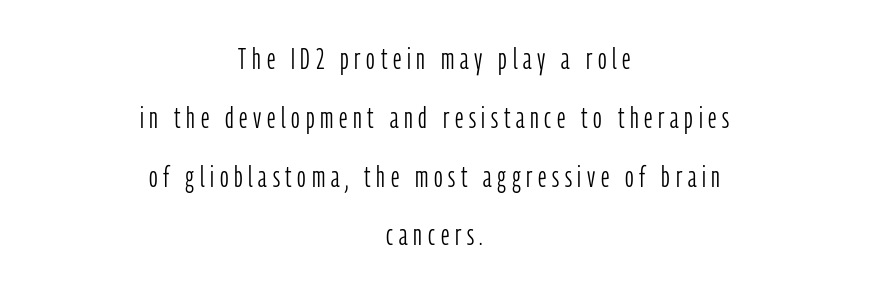
Q: Is the text bold? A: No.
Q: Is the text italic (slanted)? A: No, it is upright.
Q: Is the typeface a serif or a sans-serif typeface? A: Sans-serif.
Q: Is the text underlined? A: No.
Q: How is the paragraph aligned? A: Centered.
Q: Is the spacing between lines tight, normal or loose? A: Loose.
Q: Width (condensed, normal, or wide)? A: Condensed.
Q: Stroke contrast? A: Low.
Q: x-height? A: Medium.
Q: Monospaced? A: No.
